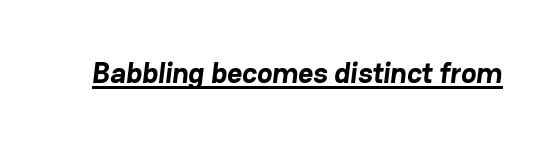
A sans-serif font was chosen for this passage. The passage shown is typed in a proportional face where columns would drift. The sample's only ornament is a line tracing under the words. The gaps between neighbouring characters are ordinary and unremarkable. On the weight axis this lands at bold, roughly 700.
